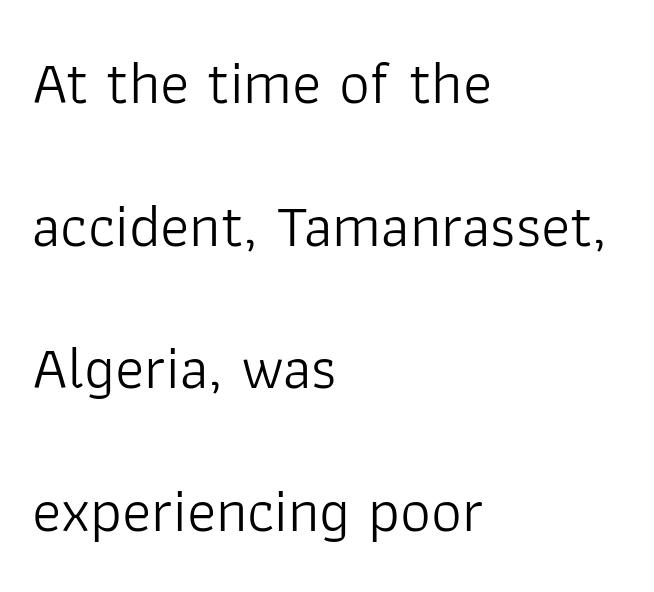
{"serif": "no", "italic": "no", "bold": "no", "weight": "light", "width": "normal", "stroke_contrast": "low", "x_height": "medium", "monospaced": "no", "underline": "no", "align": "left", "line_spacing": "loose", "line_spacing_ratio": 2.34, "letter_spacing": "normal", "letter_spacing_em": 0.0, "glyph_px": 61}
